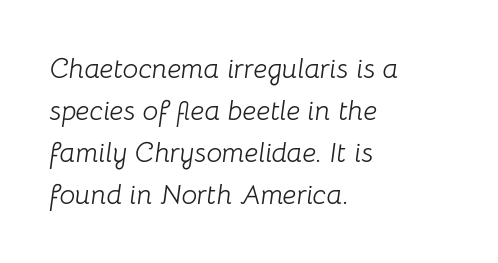
The image shows 28 px light type, italic (leaning right); set left-aligned, normal line spacing (1.5x), normal letter spacing, not underlined; low stroke contrast and a medium x-height.
